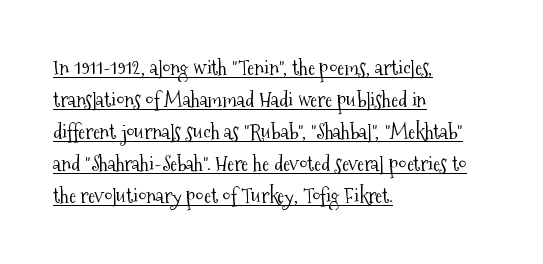
The image shows 21 px text type, upright; set left-aligned, normal line spacing (1.52x), normal letter spacing, underlined.
